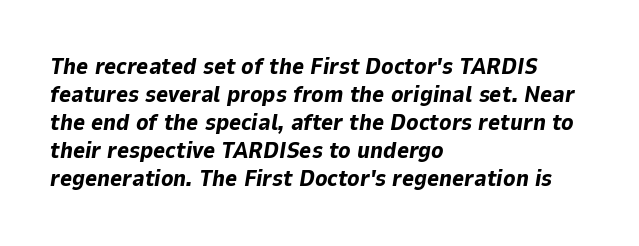
The image shows 23 px bold type, italic (leaning right); set left-aligned, line spacing 1.22x, normal letter spacing, not underlined.
